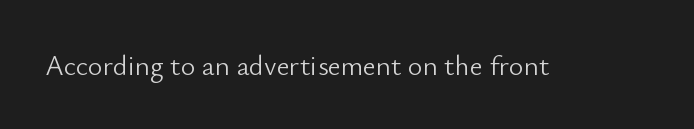
The image shows 28 px light sans-serif type, upright; set normal letter spacing, not underlined; low stroke contrast and a small x-height.
